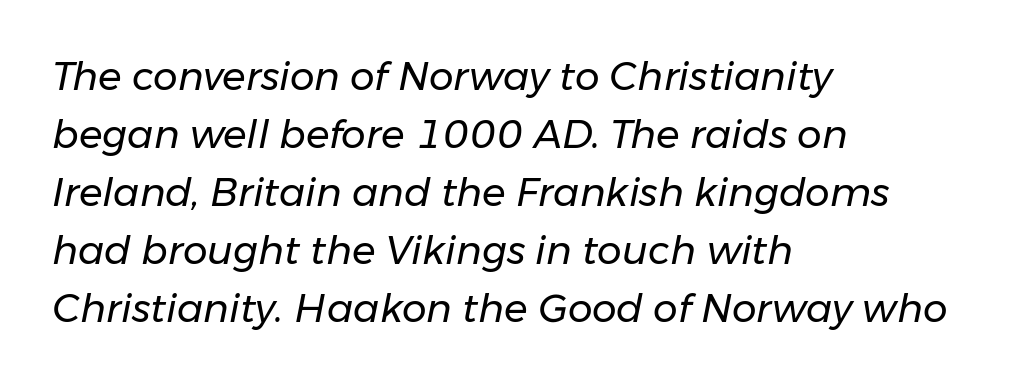
Underline: absent. No letter is thick-stroked: the sample isn't bold. Tall strokes in this sample are angled rather than plumb. A student would call this left alignment; a typographer would say flush left, rag right. Each word holds together tightly as a unit, with standard inter-letter gaps. Successive baselines arrive at the customary interval.
